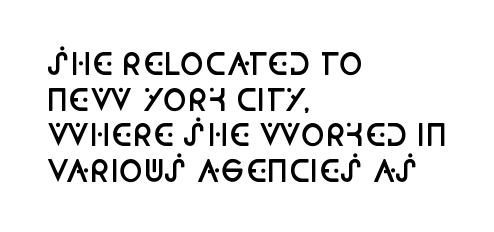
The image shows 29 px semibold, condensed sans-serif type, upright; set left-aligned, line spacing 1.23x, normal letter spacing, not underlined; low stroke contrast and a large x-height.
